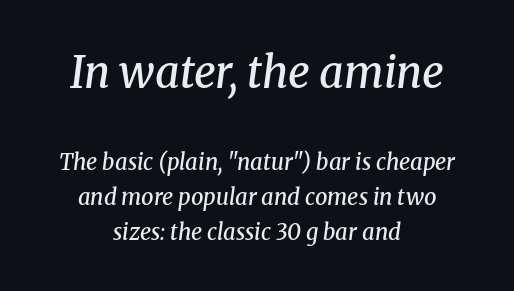
These lines are composed in type with serifs. The axis of the letterforms is tilted away from vertical. Proportional: the letters do not fall into vertical columns. A student would call this center alignment; a typographer would say set centered. The composition opens big and finishes small.
